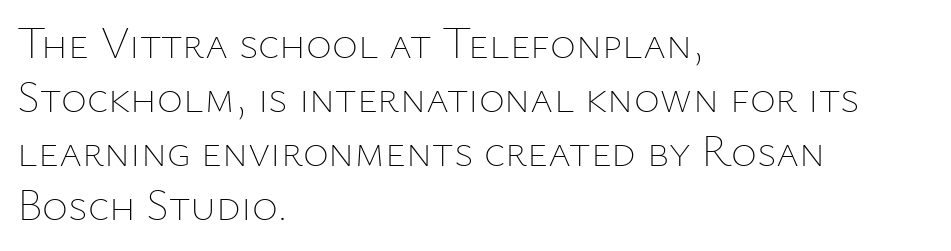
Q: Is the text bold? A: No.
Q: Is the text italic (slanted)? A: No, it is upright.
Q: Is the text underlined? A: No.
Q: How is the paragraph aligned? A: Left-aligned.
Q: Is the spacing between letters normal or unusually wide? A: Normal.
Q: Width (condensed, normal, or wide)? A: Normal.
Q: Stroke contrast? A: Low.
Q: x-height? A: Medium.
Q: Monospaced? A: No.
